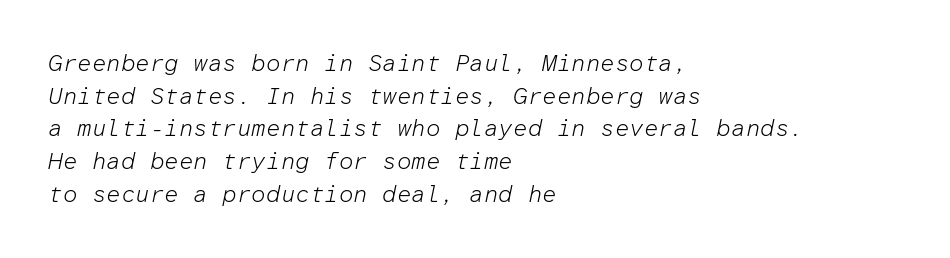
The passage shown is not underscored anywhere. The rag falls on the right side of this text block. Evenly set lines give the paragraph a standard silhouette. The tracking reads as untouched default to a designer's eye. The typesetting does not lean heavy: it is not bold. There's an unmistakable incline to the writing here.
